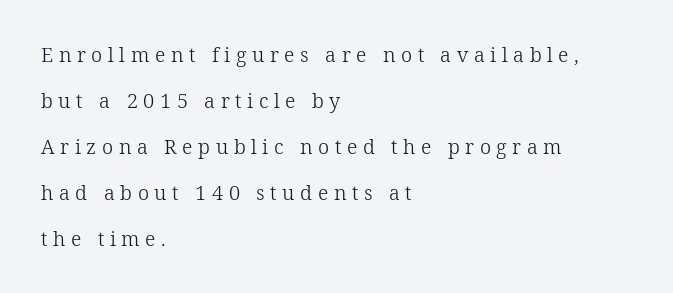
Ordinary non-slanted type is in use. What stands out about the letter spacing? Its width — letters are far apart. Each stroke keeps to a modest, everyday thickness or less. If you measured baseline to baseline, you'd find a long distance.
